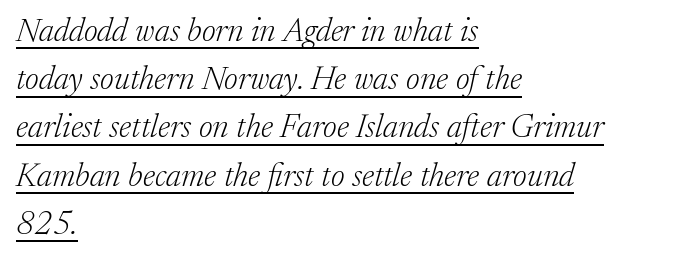
The image shows 33 px light serif type, italic (leaning right); set left-aligned, normal line spacing (1.46x), normal letter spacing, underlined; low stroke contrast and a medium x-height.
